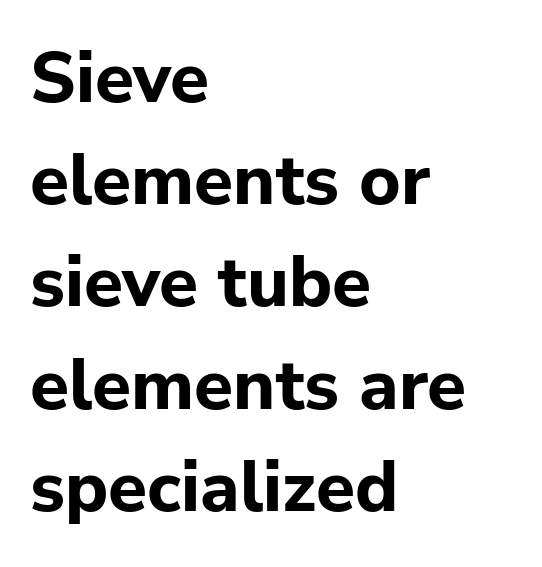
Q: Is the text bold? A: Yes.
Q: Is the text italic (slanted)? A: No, it is upright.
Q: Is the typeface a serif or a sans-serif typeface? A: Sans-serif.
Q: Is the text underlined? A: No.
Q: How is the paragraph aligned? A: Left-aligned.
Q: Is the spacing between letters normal or unusually wide? A: Normal.
Q: Is the spacing between lines tight, normal or loose? A: Normal.
Q: Width (condensed, normal, or wide)? A: Normal.
Q: Stroke contrast? A: Low.
Q: x-height? A: Medium.
Q: Monospaced? A: No.
